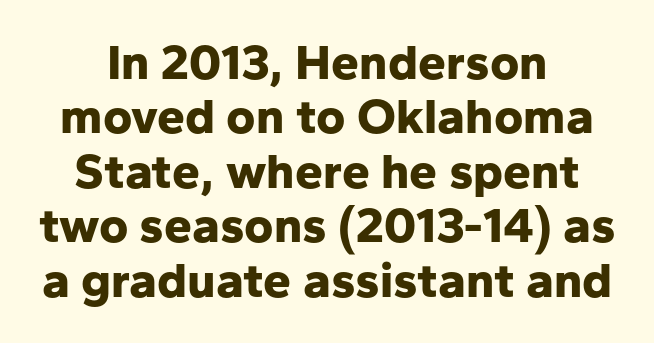
If you drew a line through each stem, it would be perfectly vertical. Is the letter spacing exaggerated? No — it looks like the ordinary default. The passage shown is typed in a proportional face where columns would drift. A centered setting, common on invitations and titles, is used for this passage. The designer dialed line spacing down below the default.
